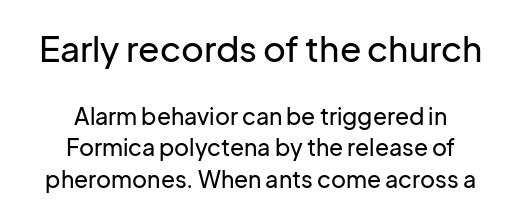
The image shows 35 px sans-serif type, upright; set centered, normal line spacing (1.37x), normal letter spacing, not underlined; the first (top) block is 1.52x larger; low stroke contrast and a medium x-height.
